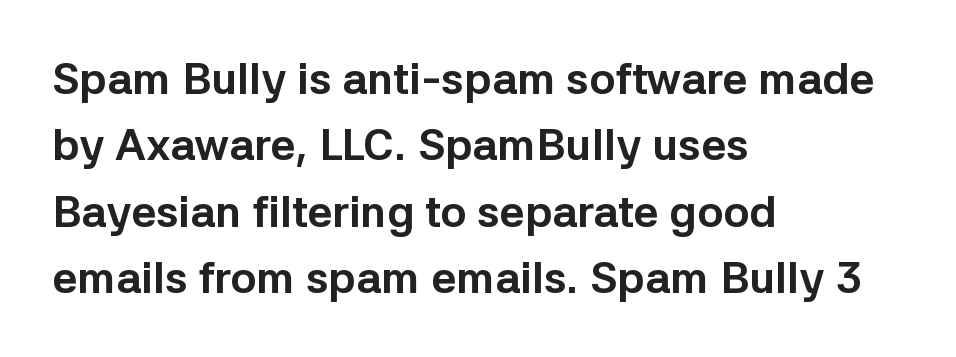
{"serif": "no", "italic": "no", "bold": "yes", "weight": "bold", "width": "normal", "stroke_contrast": "low", "x_height": "medium", "monospaced": "no", "underline": "no", "align": "left", "line_spacing": "normal", "line_spacing_ratio": 1.51, "letter_spacing": "normal", "letter_spacing_em": 0.0, "glyph_px": 44}
